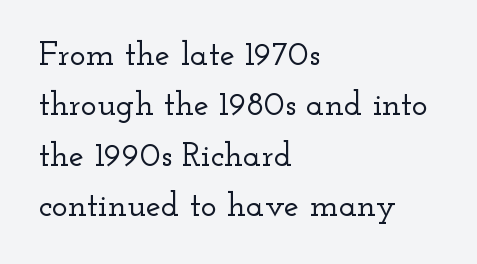
Q: Is the text italic (slanted)? A: No, it is upright.
Q: Is the typeface a serif or a sans-serif typeface? A: Serif.
Q: Is the text underlined? A: No.
Q: How is the paragraph aligned? A: Left-aligned.
Q: Is the spacing between letters normal or unusually wide? A: Normal.
Q: Is the spacing between lines tight, normal or loose? A: Normal.
Q: Width (condensed, normal, or wide)? A: Wide.
Q: Stroke contrast? A: Low.
Q: x-height? A: Small.
Q: Monospaced? A: No.
